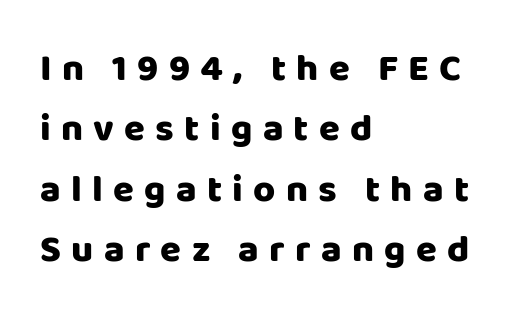
{"serif": "no", "italic": "no", "bold": "yes", "weight": "heavy", "width": "normal", "stroke_contrast": "low", "x_height": "large", "monospaced": "no", "underline": "no", "align": "left", "line_spacing": "normal", "line_spacing_ratio": 1.59, "letter_spacing": "wide", "letter_spacing_em": 0.27, "glyph_px": 38}
